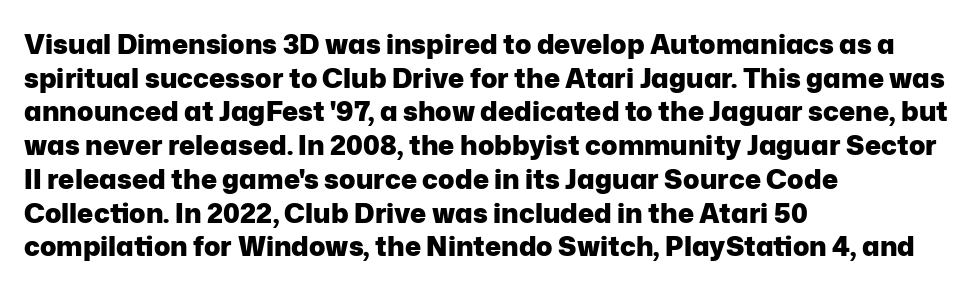
{"italic": "no", "bold": "yes", "underline": "no", "align": "left", "line_spacing": "normal", "line_spacing_ratio": 1.25, "letter_spacing": "normal", "letter_spacing_em": 0.0, "glyph_px": 27}
